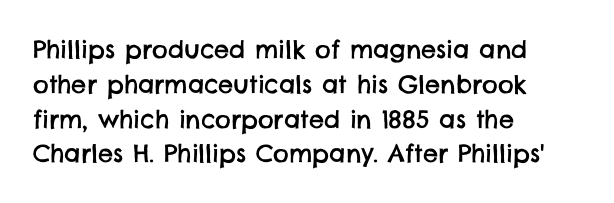
The image shows 24 px text type; set left-aligned, normal line spacing (1.45x), normal letter spacing, not underlined.
